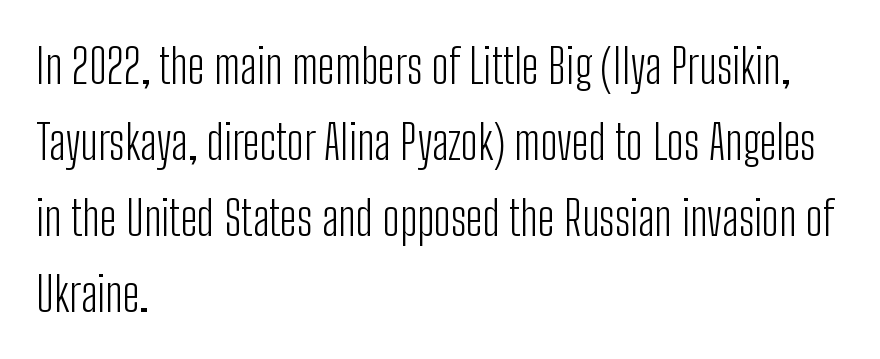
{"serif": "no", "italic": "no", "bold": "no", "weight": "light", "width": "condensed", "stroke_contrast": "low", "x_height": "medium", "monospaced": "no", "underline": "no", "align": "left", "line_spacing": "normal", "line_spacing_ratio": 1.58, "letter_spacing": "normal", "letter_spacing_em": 0.0, "glyph_px": 48}
